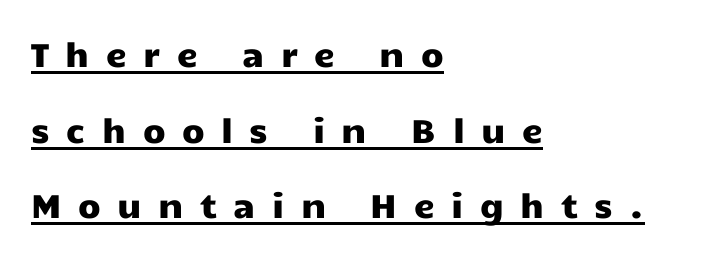
{"serif": "no", "italic": "no", "width": "wide", "stroke_contrast": "low", "x_height": "medium", "monospaced": "no", "underline": "yes", "align": "left", "line_spacing": "loose", "line_spacing_ratio": 2.29, "letter_spacing": "wide", "letter_spacing_em": 0.5, "glyph_px": 33}
